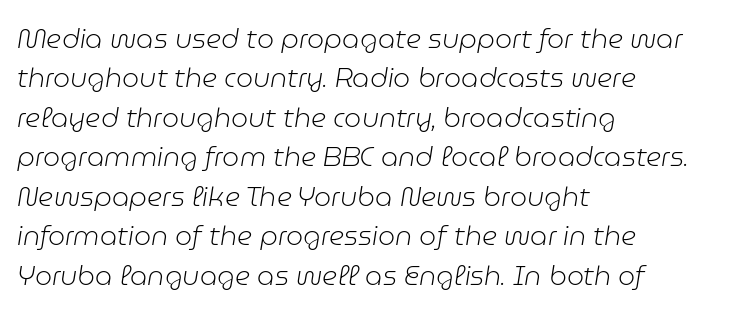
The image shows 27 px text type, italic (leaning right); set left-aligned, normal line spacing (1.46x), normal letter spacing, not underlined.
